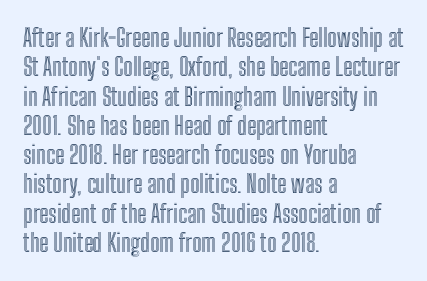
Q: Is the text italic (slanted)? A: No, it is upright.
Q: Is the text underlined? A: No.
Q: How is the paragraph aligned? A: Left-aligned.
Q: Is the spacing between letters normal or unusually wide? A: Normal.
